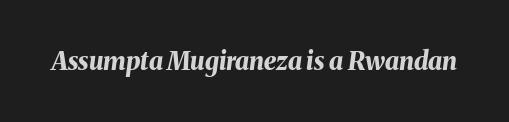
The image shows 25 px bold type, italic (leaning right); set normal letter spacing, not underlined.
